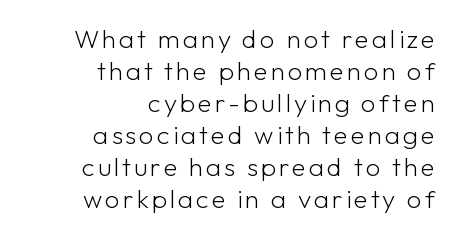
Letters rest on an invisible, unmarked baseline. The paragraph shown leans on its right margin. Stroke mass is kept to a normal reading level or below. When letters stand straight like this, we call the style roman or upright.
